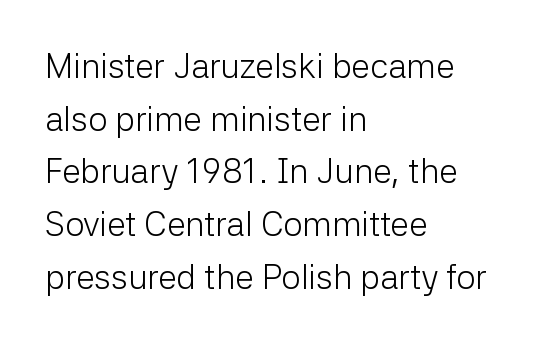
The image shows 34 px light sans-serif type, upright; set left-aligned, normal line spacing (1.55x), normal letter spacing, not underlined; low stroke contrast and a medium x-height.
